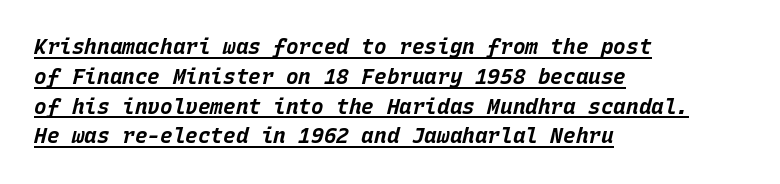
The image shows 21 px bold type, italic (leaning right); set left-aligned, normal line spacing (1.42x), normal letter spacing, underlined.
